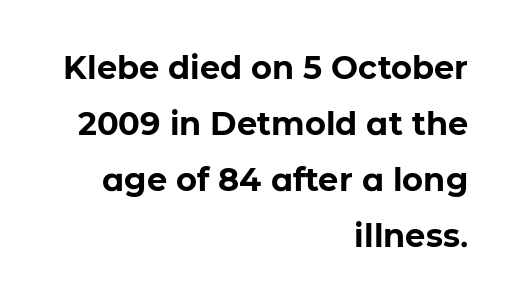
The image shows 32 px bold sans-serif type, upright; set right-aligned, line spacing 1.75x, normal letter spacing, not underlined; low stroke contrast and a medium x-height.
